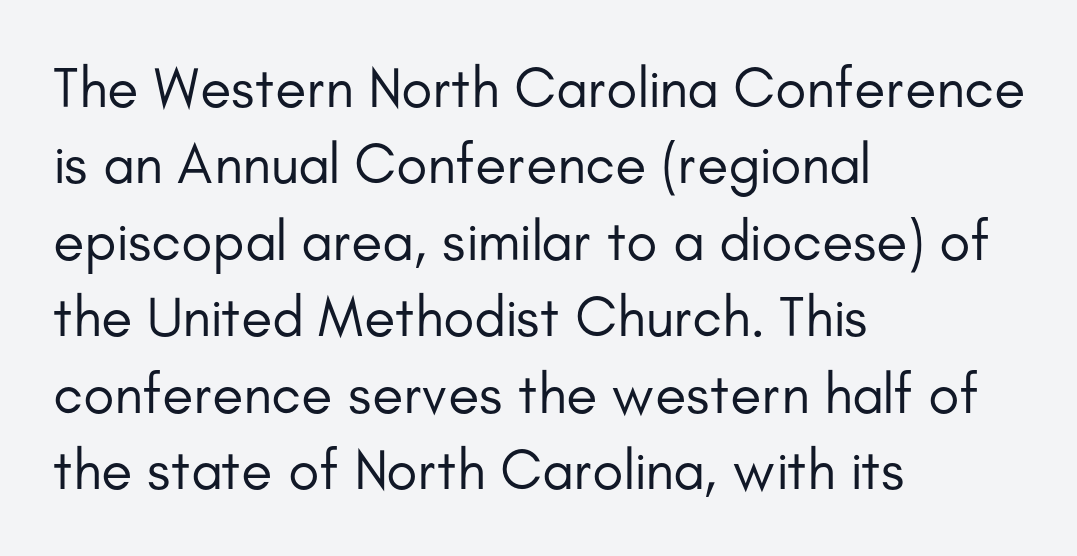
{"serif": "no", "italic": "no", "bold": "no", "weight": "regular", "width": "normal", "stroke_contrast": "low", "x_height": "small", "monospaced": "no", "underline": "no", "align": "left", "line_spacing": "normal", "line_spacing_ratio": 1.34, "letter_spacing": "normal", "letter_spacing_em": 0.0, "glyph_px": 57}
